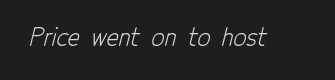
Q: Is the text bold? A: No.
Q: Is the text underlined? A: No.
Q: Is the spacing between letters normal or unusually wide? A: Normal.
